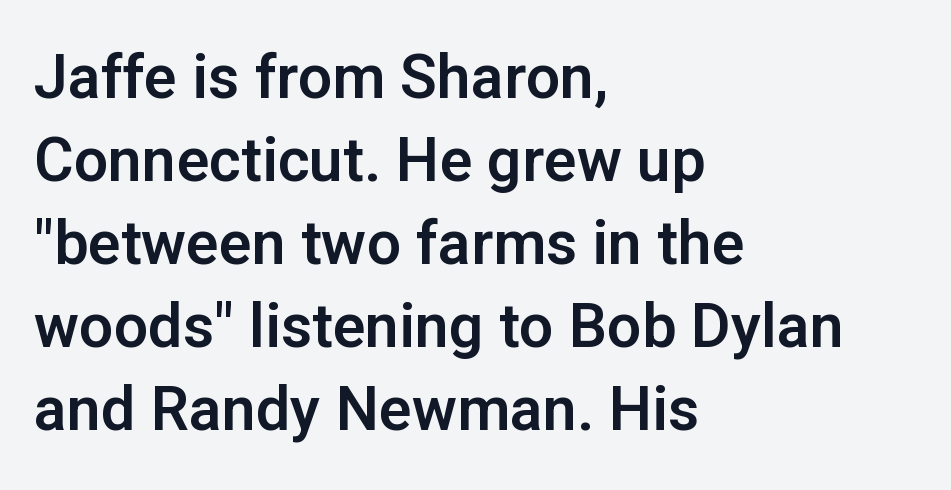
{"serif": "no", "italic": "no", "width": "normal", "stroke_contrast": "low", "x_height": "medium", "monospaced": "no", "underline": "no", "align": "left", "line_spacing": "normal", "line_spacing_ratio": 1.36, "letter_spacing": "normal", "letter_spacing_em": 0.0, "glyph_px": 61}
